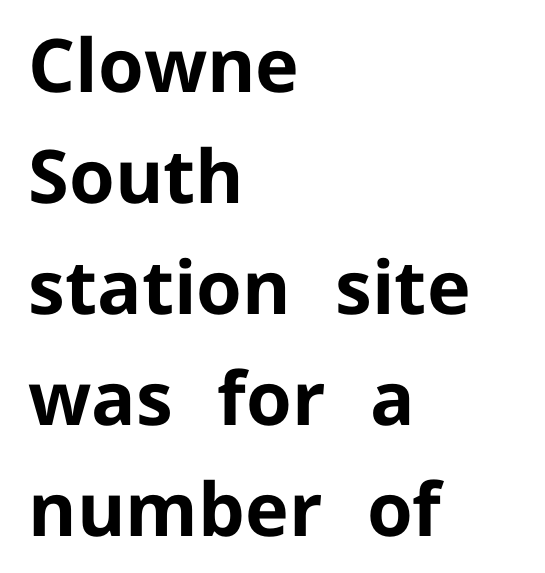
{"serif": "no", "italic": "no", "bold": "yes", "weight": "bold", "width": "normal", "stroke_contrast": "low", "x_height": "medium", "monospaced": "no", "underline": "no", "align": "left", "line_spacing": "normal", "line_spacing_ratio": 1.5, "letter_spacing": "normal", "letter_spacing_em": 0.0, "glyph_px": 74}
